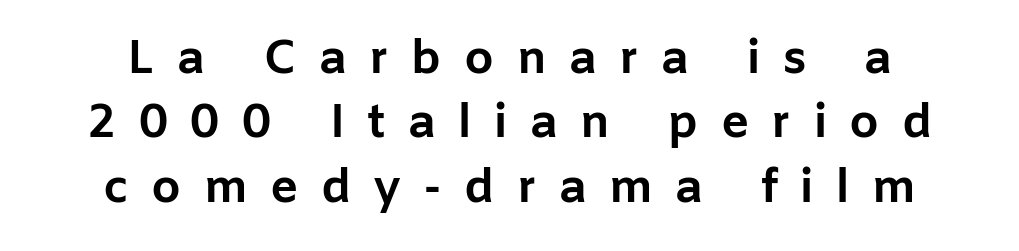
Q: Is the text bold? A: Yes.
Q: Is the text italic (slanted)? A: No, it is upright.
Q: Is the typeface a serif or a sans-serif typeface? A: Sans-serif.
Q: Is the text underlined? A: No.
Q: How is the paragraph aligned? A: Centered.
Q: Is the spacing between letters normal or unusually wide? A: Unusually wide.
Q: Is the spacing between lines tight, normal or loose? A: Normal.
Q: Width (condensed, normal, or wide)? A: Normal.
Q: Stroke contrast? A: Low.
Q: x-height? A: Medium.
Q: Monospaced? A: No.
